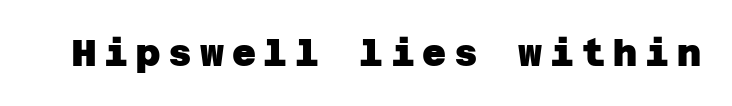
The image shows 37 px heavy sans-serif type; set unusually wide letter spacing (+0.21 em), not underlined; low stroke contrast and a large x-height.
